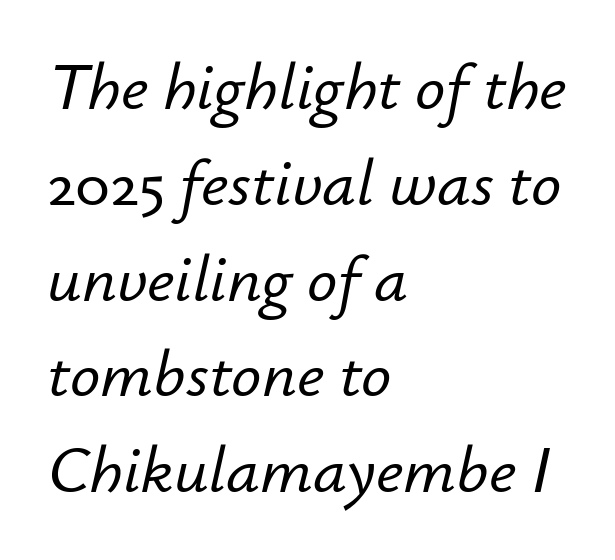
The image shows 67 px text type, italic (leaning right); set left-aligned, normal line spacing (1.43x), normal letter spacing, not underlined; low stroke contrast and a small x-height.
